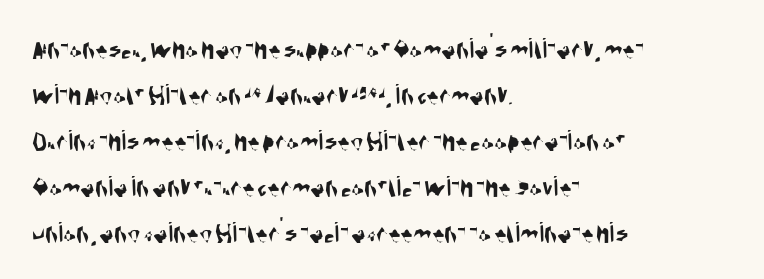
The image shows 30 px condensed sans-serif type; set left-aligned, normal line spacing (1.53x), normal letter spacing, not underlined; medium stroke contrast and a large x-height.
